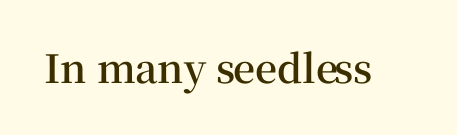
The image shows 39 px semibold serif type, upright; set normal letter spacing, not underlined; medium stroke contrast and a medium x-height.
